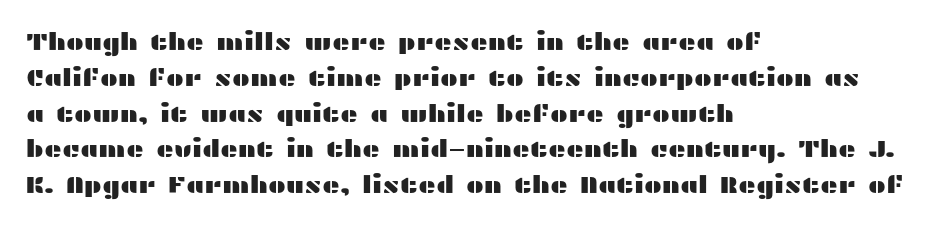
{"italic": "no", "underline": "no", "align": "left", "line_spacing": "normal", "line_spacing_ratio": 1.49, "letter_spacing": "normal", "letter_spacing_em": 0.0, "glyph_px": 24}
